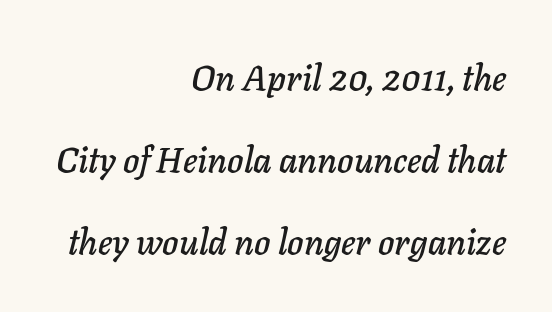
Q: Is the text italic (slanted)? A: Yes, it leans right by about 11 degrees.
Q: Is the text underlined? A: No.
Q: How is the paragraph aligned? A: Right-aligned.
Q: Is the spacing between letters normal or unusually wide? A: Normal.
Q: Is the spacing between lines tight, normal or loose? A: Loose.
Q: Width (condensed, normal, or wide)? A: Normal.
Q: Stroke contrast? A: Low.
Q: x-height? A: Medium.
Q: Monospaced? A: No.
